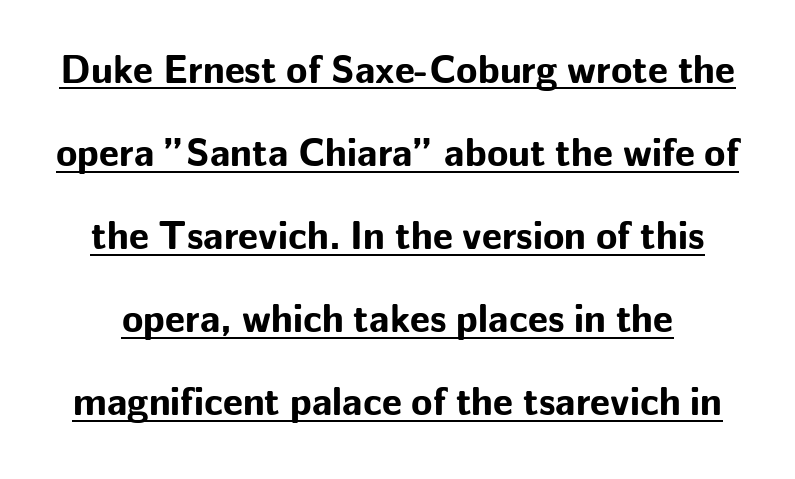
The image shows 39 px bold sans-serif type, upright; set loose line spacing (2.13x), normal letter spacing, underlined; low stroke contrast and a medium x-height.
